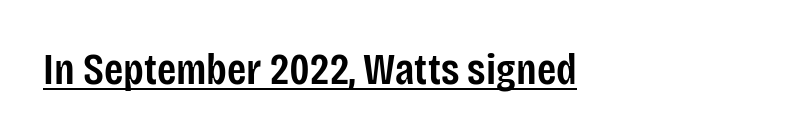
Q: Is the text bold? A: Semi-bold.
Q: Is the text italic (slanted)? A: No, it is upright.
Q: Is the typeface a serif or a sans-serif typeface? A: Sans-serif.
Q: Is the text underlined? A: Yes.
Q: How is the paragraph aligned? A: Left-aligned.
Q: Is the spacing between letters normal or unusually wide? A: Normal.
Q: Width (condensed, normal, or wide)? A: Condensed.
Q: Stroke contrast? A: Low.
Q: x-height? A: Large.
Q: Monospaced? A: No.
